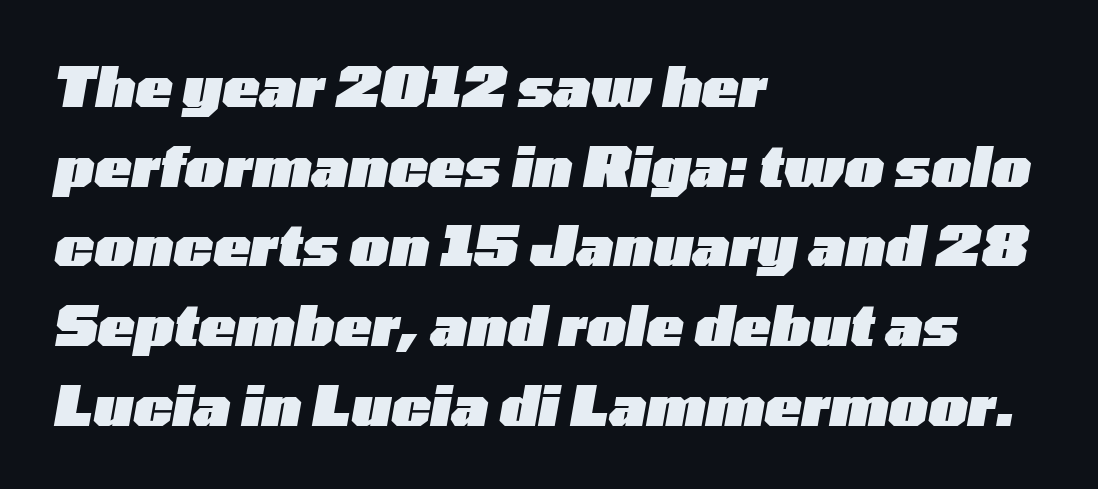
The image shows 55 px heavy, wide type, italic (leaning right); set left-aligned, normal line spacing (1.45x), normal letter spacing, not underlined; low stroke contrast and a medium x-height.
